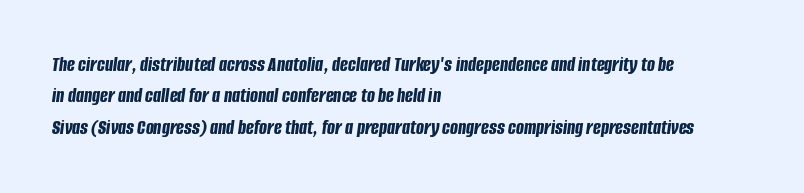
{"italic": "yes", "lean": "right", "slant_degrees": 8, "bold": "yes", "underline": "no", "align": "left", "line_spacing": "normal", "line_spacing_ratio": 1.49, "letter_spacing": "normal", "letter_spacing_em": 0.0, "glyph_px": 21}
